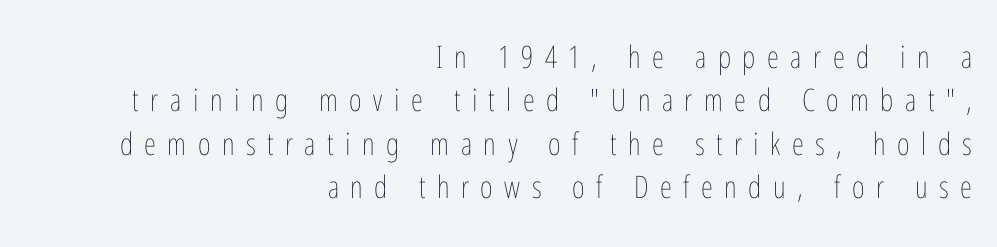
{"italic": "no", "bold": "no", "weight": "thin", "width": "condensed", "stroke_contrast": "low", "x_height": "medium", "monospaced": "no", "underline": "no", "align": "right", "line_spacing": "normal", "line_spacing_ratio": 1.4, "letter_spacing": "wide", "letter_spacing_em": 0.37, "glyph_px": 31}
